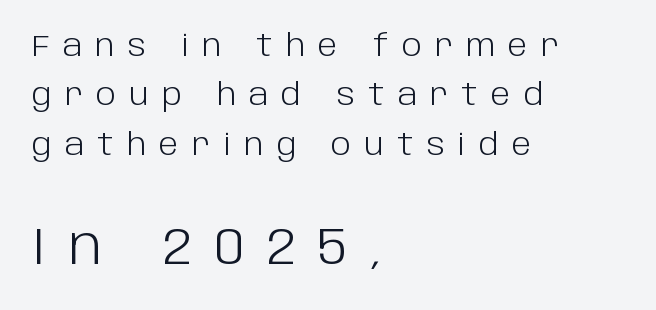
Each new line begins a customary step beneath the previous one. The paragraph has a hard left edge and a soft right edge. Descenders are the only things crossing below the line. Letterform terminals end flat and unadorned throughout the passage. A quiet, ordinary-to-light weight characterises the typeface.
